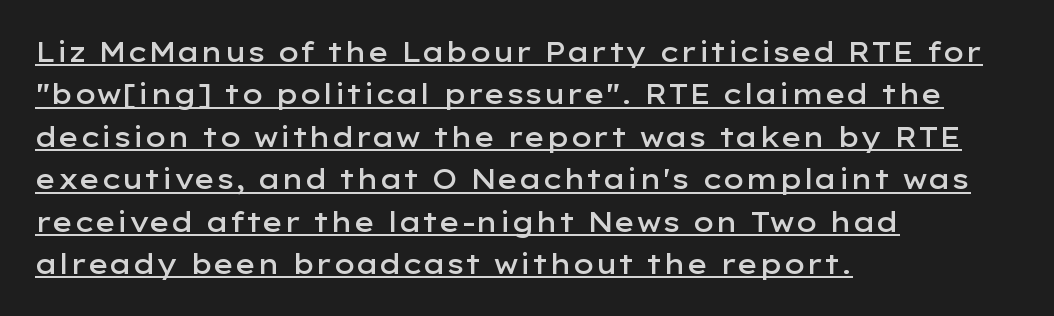
Q: Is the text bold? A: Semi-bold.
Q: Is the text italic (slanted)? A: No, it is upright.
Q: Is the text underlined? A: Yes.
Q: How is the paragraph aligned? A: Left-aligned.
Q: Is the spacing between letters normal or unusually wide? A: Normal.
Q: Is the spacing between lines tight, normal or loose? A: Normal.
